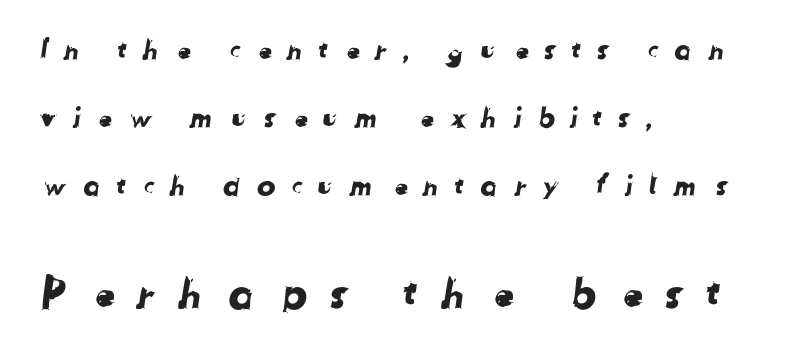
{"serif": "no", "width": "normal", "stroke_contrast": "low", "x_height": "medium", "monospaced": "no", "underline": "no", "align": "left", "line_spacing": "loose", "line_spacing_ratio": 2.43, "letter_spacing": "wide", "letter_spacing_em": 0.5, "larger_block": "second", "size_ratio": 1.5, "glyph_px": 42}
